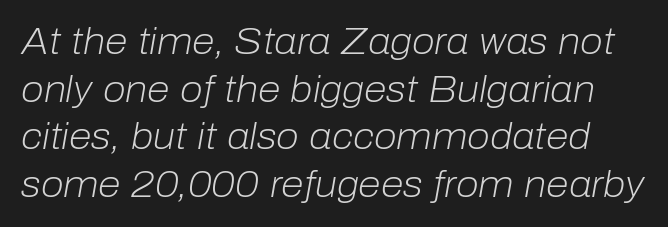
Line spacing here is normal. Unmarked baselines from the first word to the last. Heaviness? Minimal to ordinary, like unemphasized prose. If you drew a line through each stem, it would be angled.
